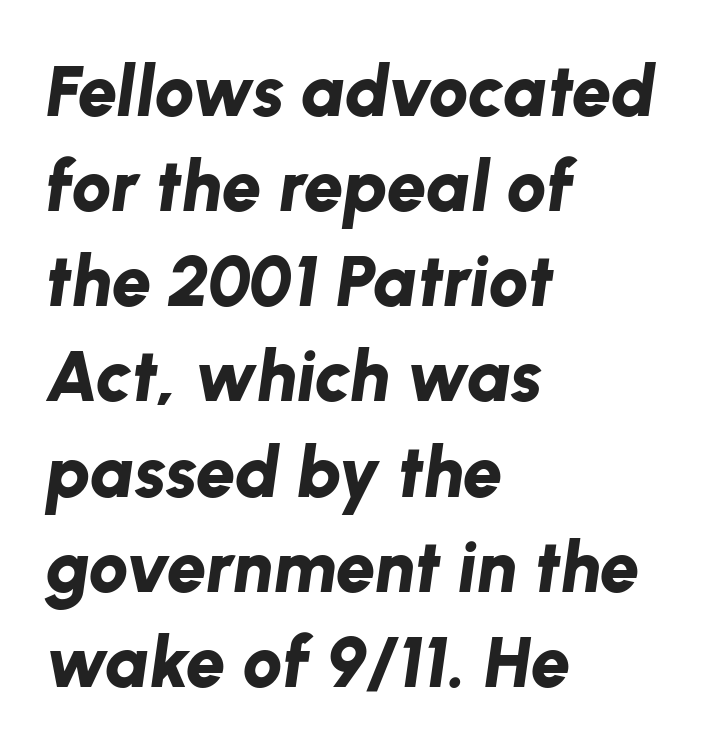
{"italic": "yes", "lean": "right", "slant_degrees": 8, "bold": "yes", "weight": "bold", "width": "normal", "stroke_contrast": "low", "x_height": "medium", "monospaced": "no", "underline": "no", "align": "left", "line_spacing": "normal", "line_spacing_ratio": 1.34, "letter_spacing": "normal", "letter_spacing_em": 0.0, "glyph_px": 71}
